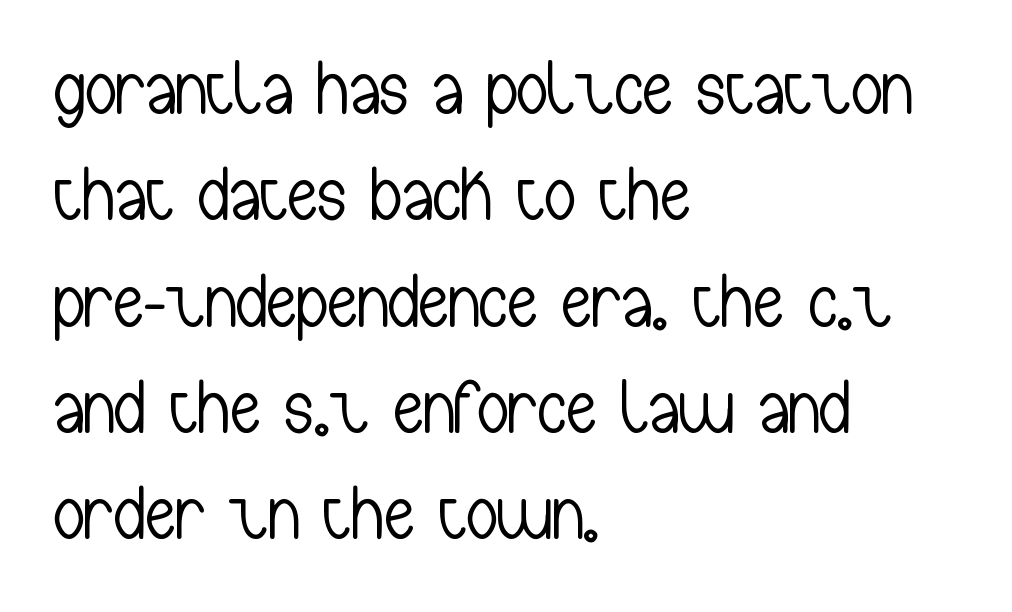
The image shows 77 px light, condensed sans-serif type, upright; set left-aligned, normal line spacing (1.38x), normal letter spacing, not underlined; low stroke contrast and a medium x-height.
